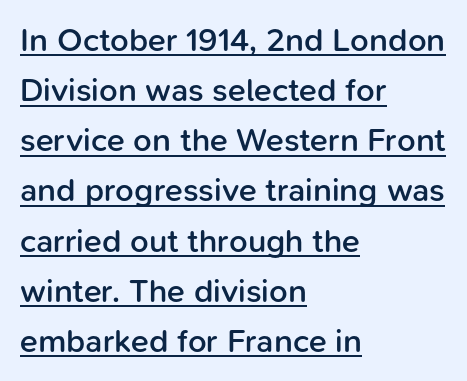
{"serif": "no", "italic": "no", "bold": "semi", "weight": "semibold", "width": "normal", "stroke_contrast": "low", "x_height": "medium", "monospaced": "no", "underline": "yes", "align": "left", "line_spacing": "normal", "line_spacing_ratio": 1.52, "letter_spacing": "normal", "letter_spacing_em": 0.0, "glyph_px": 33}
